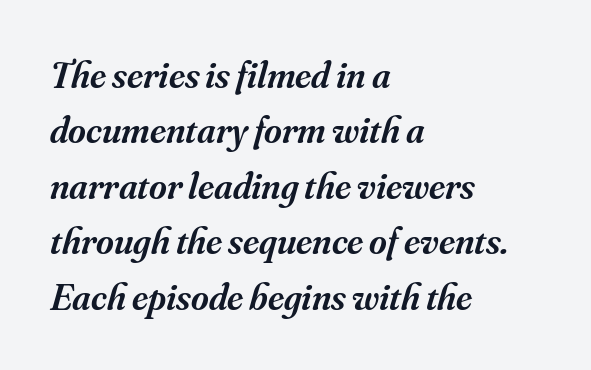
Honestly, the row spacing looks completely unremarkable. Characters are canted at an angle relative to the baseline's perpendicular. Caption: standard tracking, unaltered. Note: serifs present on the glyphs. The text block is weighted toward the left margin, trailing off unevenly rightward.
